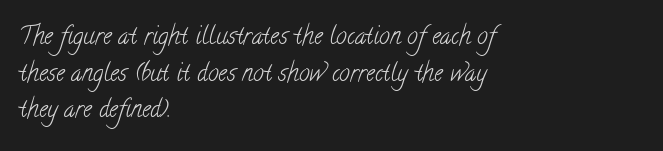
Spacing between characters is what you'd get straight out of the box. Where is the straight margin? On the left. These glyphs show unthickened strokes, regular width or finer. The rendering uses a moderate line-height, typical for paragraphs. The glyphs are unaccompanied by any horizontal stroke below them.
